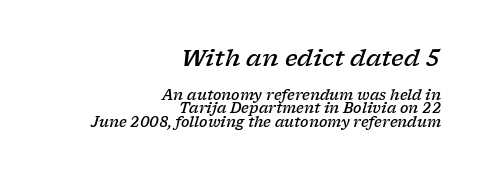
{"italic": "yes", "lean": "right", "slant_degrees": 17, "bold": "semi", "underline": "no", "align": "right", "line_spacing": "tight", "line_spacing_ratio": 0.97, "letter_spacing": "normal", "letter_spacing_em": 0.0, "larger_block": "first", "size_ratio": 1.64, "glyph_px": 23}
